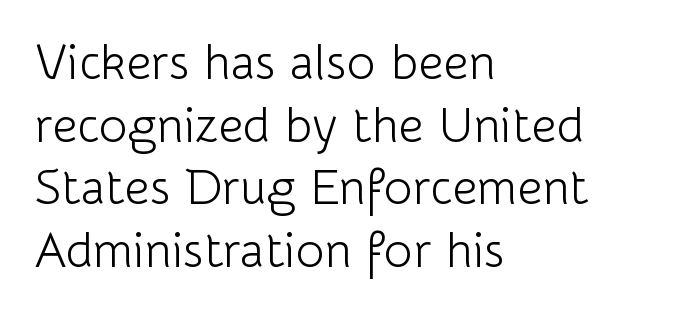
You could not count columns in this text — the font is proportionally spaced. The font's upright variant was chosen for this text. The rendering uses a moderate line-height, typical for paragraphs. Nope, no serifs anywhere on these letters. Horizontal alignment here is leftward, the default for most running prose. Nothing heavy about these letters — not bold at all.
